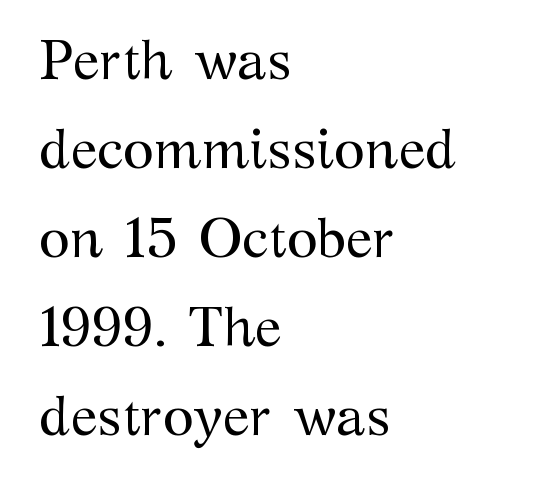
Q: Is the text bold? A: No.
Q: Is the text italic (slanted)? A: No, it is upright.
Q: Is the typeface a serif or a sans-serif typeface? A: Serif.
Q: Is the text underlined? A: No.
Q: How is the paragraph aligned? A: Left-aligned.
Q: Is the spacing between letters normal or unusually wide? A: Normal.
Q: Is the spacing between lines tight, normal or loose? A: Normal.
Q: Width (condensed, normal, or wide)? A: Normal.
Q: Stroke contrast? A: Medium.
Q: x-height? A: Medium.
Q: Monospaced? A: No.
